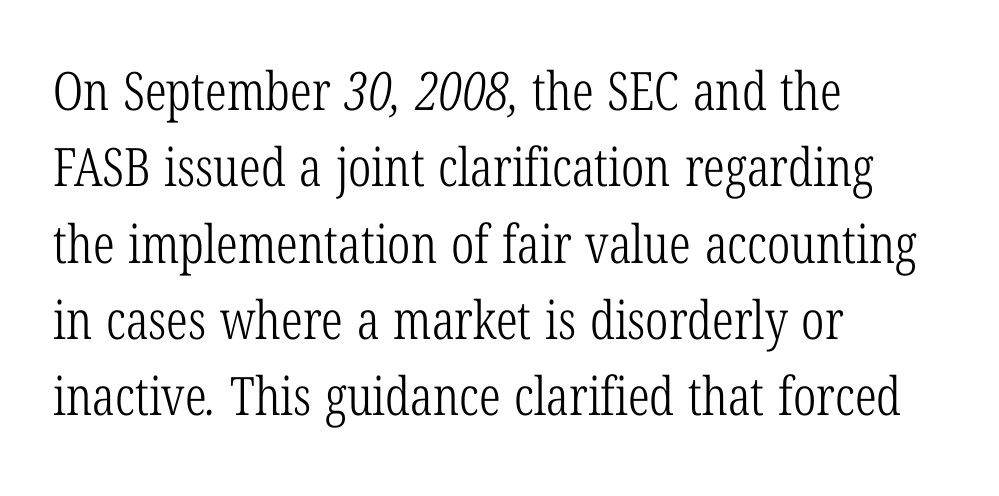
The image shows 53 px light, condensed serif type; set left-aligned, normal line spacing (1.44x), normal letter spacing, not underlined; low stroke contrast and a medium x-height.
